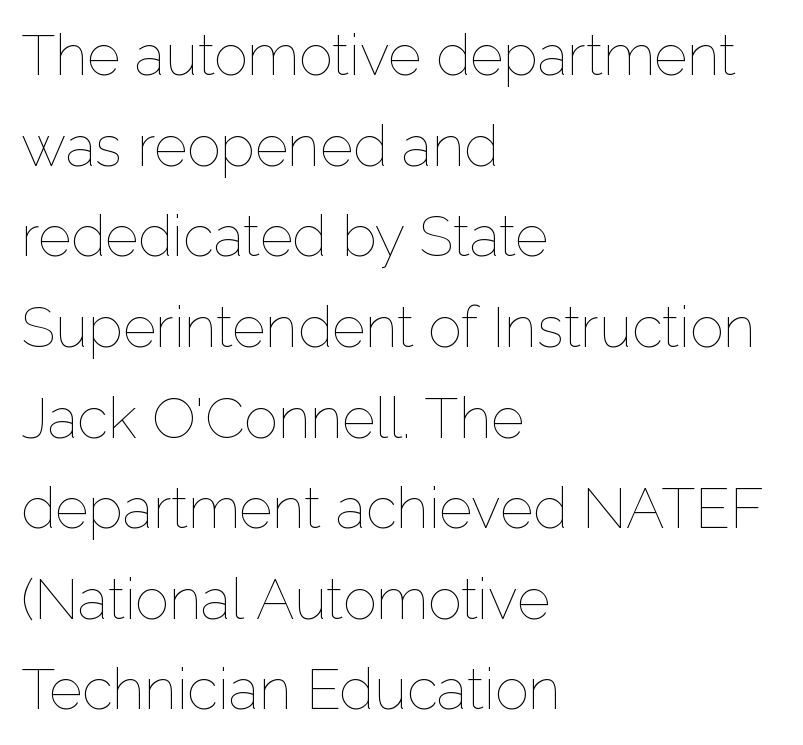
The font is comparable to plain body text, perhaps lighter. Descenders hang freely into open space. A typesetter would call this leading conventional body-copy spacing. Ascenders rise straight up at ninety degrees. The paragraph has a hard left edge and a soft right edge. The tracking reads as untouched default to a designer's eye.
